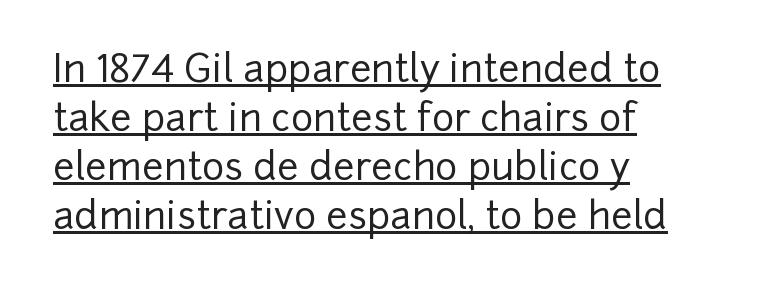
Q: Is the text italic (slanted)? A: No, it is upright.
Q: Is the typeface a serif or a sans-serif typeface? A: Sans-serif.
Q: Is the text underlined? A: Yes.
Q: How is the paragraph aligned? A: Left-aligned.
Q: Is the spacing between letters normal or unusually wide? A: Normal.
Q: Is the spacing between lines tight, normal or loose? A: Normal.
Q: Width (condensed, normal, or wide)? A: Normal.
Q: Stroke contrast? A: Low.
Q: x-height? A: Medium.
Q: Monospaced? A: No.
